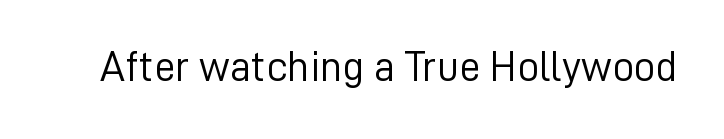
The lettering holds an erect, upright posture throughout. Summary of weight: not heavy and not bold. What stands out about the letter spacing? Nothing — it is the standard amount. The space beneath each line is pristine and unruled.
